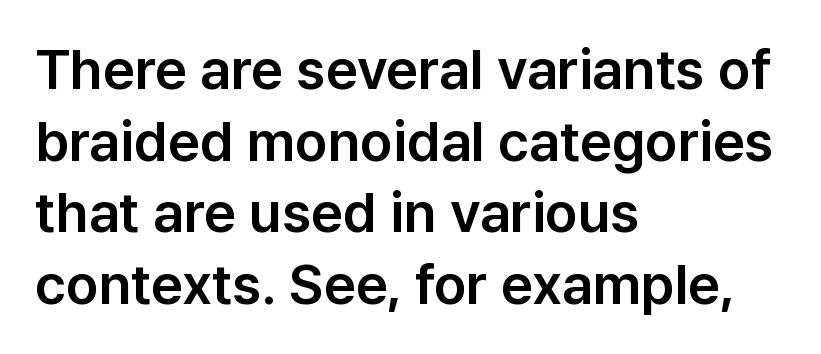
Q: Is the text italic (slanted)? A: No, it is upright.
Q: Is the typeface a serif or a sans-serif typeface? A: Sans-serif.
Q: Is the text underlined? A: No.
Q: How is the paragraph aligned? A: Left-aligned.
Q: Is the spacing between letters normal or unusually wide? A: Normal.
Q: Is the spacing between lines tight, normal or loose? A: Normal.
Q: Width (condensed, normal, or wide)? A: Normal.
Q: Stroke contrast? A: Low.
Q: x-height? A: Medium.
Q: Monospaced? A: No.
